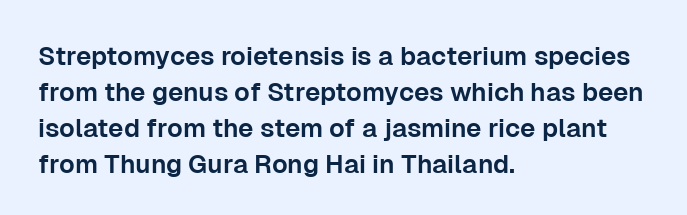
This is roman type, the default non-slanted kind. Standard letterfit; no display-style spreading of the glyphs. Evenly set lines give the paragraph a standard silhouette. The specimen omits any rule beneath the text block's lines. The paragraph shown leans on its left margin.
